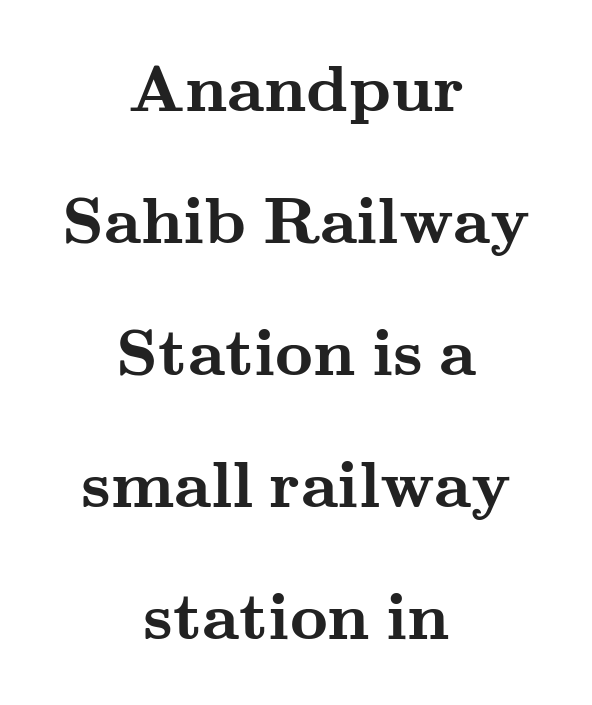
Q: Is the text bold? A: Yes.
Q: Is the text italic (slanted)? A: No, it is upright.
Q: Is the typeface a serif or a sans-serif typeface? A: Serif.
Q: Is the text underlined? A: No.
Q: How is the paragraph aligned? A: Centered.
Q: Is the spacing between letters normal or unusually wide? A: Normal.
Q: Is the spacing between lines tight, normal or loose? A: Loose.
Q: Width (condensed, normal, or wide)? A: Wide.
Q: Stroke contrast? A: Medium.
Q: x-height? A: Small.
Q: Monospaced? A: No.
